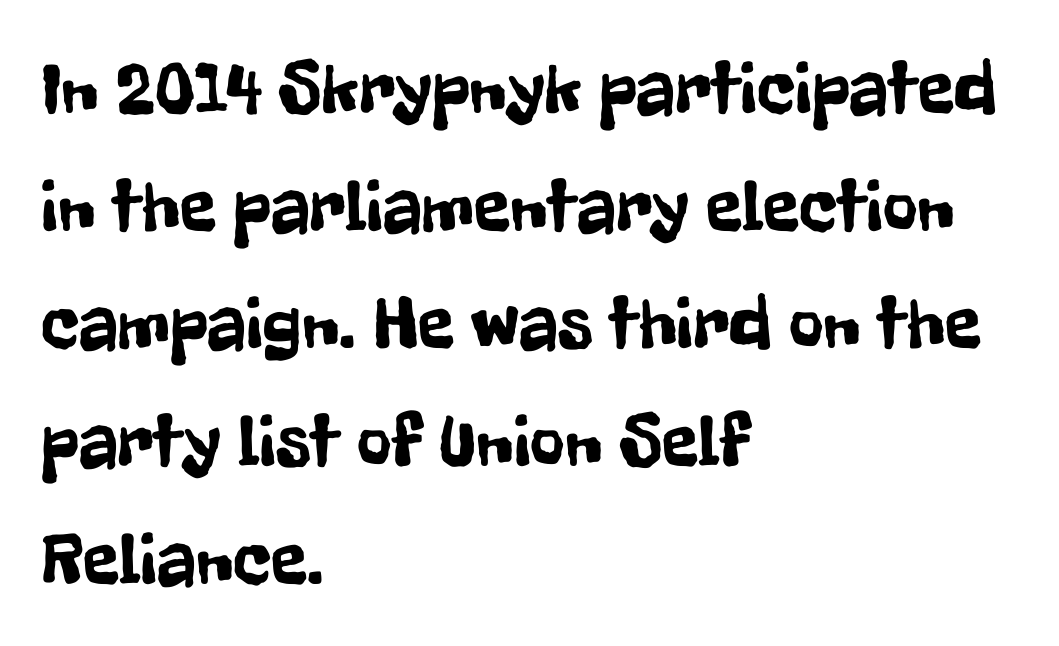
The image shows 75 px condensed sans-serif type, upright; set left-aligned, normal line spacing (1.57x), normal letter spacing, not underlined; low stroke contrast and a medium x-height.
